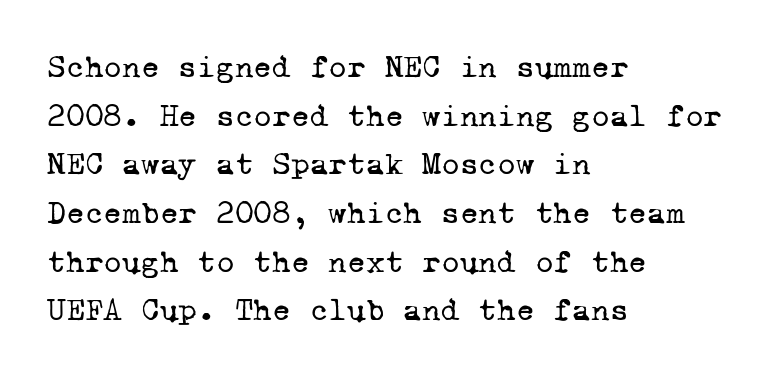
The image shows 32 px regular-weight serif type, monospaced; set left-aligned, normal line spacing (1.52x), normal letter spacing, not underlined; low stroke contrast and a medium x-height.
